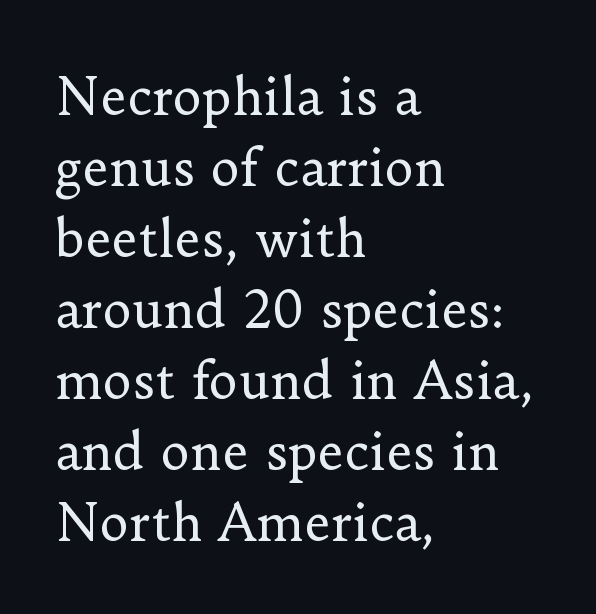
The image shows 50 px regular-weight serif type, upright; set left-aligned, normal line spacing (1.42x), normal letter spacing, not underlined; low stroke contrast and a small x-height.
